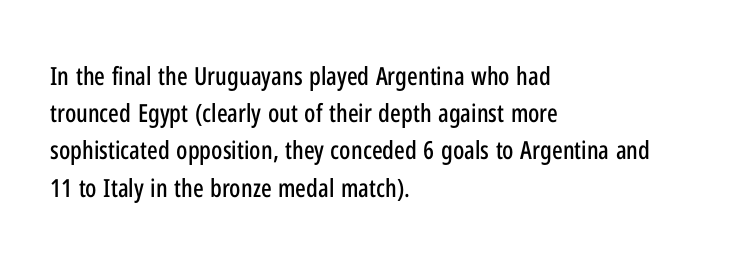
Q: Is the text italic (slanted)? A: No, it is upright.
Q: Is the text underlined? A: No.
Q: How is the paragraph aligned? A: Left-aligned.
Q: Is the spacing between letters normal or unusually wide? A: Normal.
Q: Is the spacing between lines tight, normal or loose? A: Normal.
